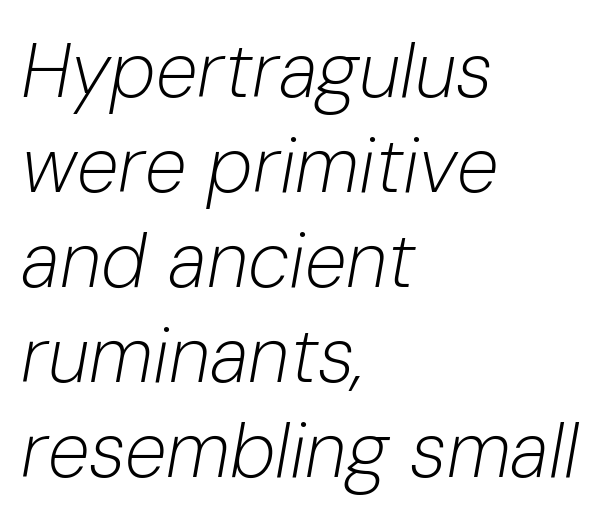
The image shows 76 px light type, italic (leaning right); set left-aligned, normal line spacing (1.25x), normal letter spacing, not underlined; low stroke contrast and a medium x-height.
